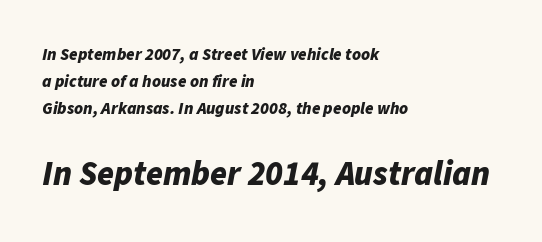
Chunky letters — that's bold for sure. The passage is arranged the way most books set body copy — flush left. The rendering uses natural spacing where letterforms have individual widths. The lower block of text is set noticeably larger than the block above it.
